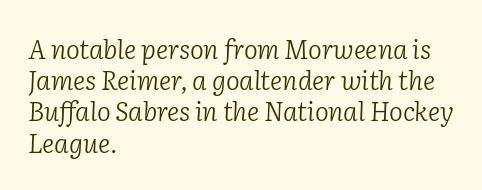
A typesetter would mark this as italic. Does the copy run flush right? No — it runs flush left. Stems and bowls with no extra thickness — not bold. A typesetter would call this zero additional tracking. The baseline area is clear.
